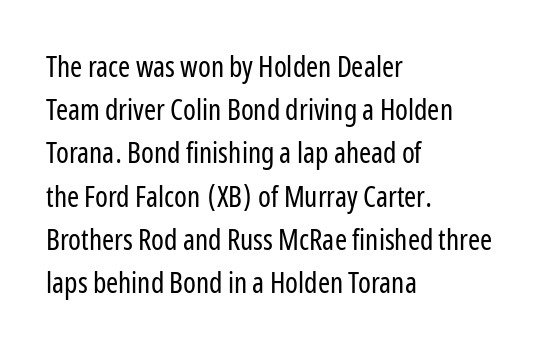
{"serif": "no", "italic": "no", "bold": "no", "weight": "regular", "width": "condensed", "stroke_contrast": "low", "x_height": "medium", "monospaced": "no", "underline": "no", "align": "left", "line_spacing": "normal", "line_spacing_ratio": 1.49, "letter_spacing": "normal", "letter_spacing_em": 0.0, "glyph_px": 29}
